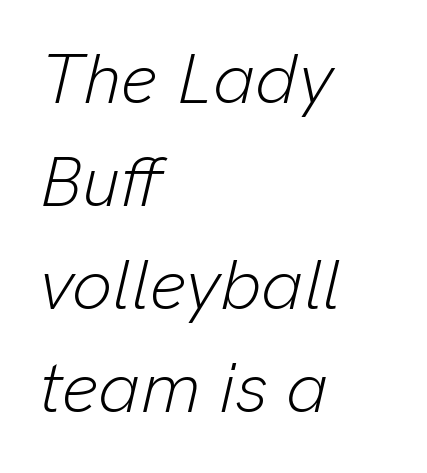
Q: Is the text bold? A: No.
Q: Is the text italic (slanted)? A: Yes, it leans right by about 13 degrees.
Q: Is the text underlined? A: No.
Q: How is the paragraph aligned? A: Left-aligned.
Q: Is the spacing between letters normal or unusually wide? A: Normal.
Q: Is the spacing between lines tight, normal or loose? A: Normal.
Q: Width (condensed, normal, or wide)? A: Normal.
Q: Stroke contrast? A: Low.
Q: x-height? A: Medium.
Q: Monospaced? A: No.
